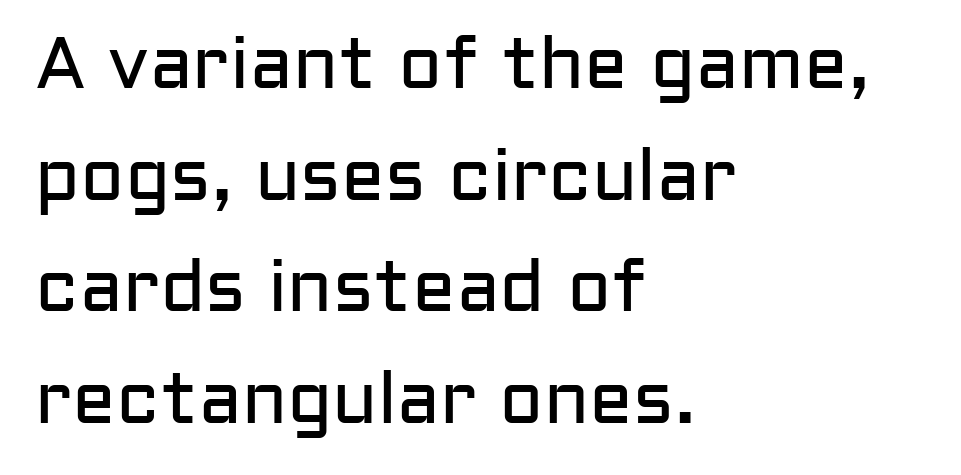
Horizontally, the lines are justified to the leading edge only. The line texture is even and compact thanks to regular tracking. A light-to-regular cut is what we see here. A typesetter would call this leading conventional body-copy spacing.
